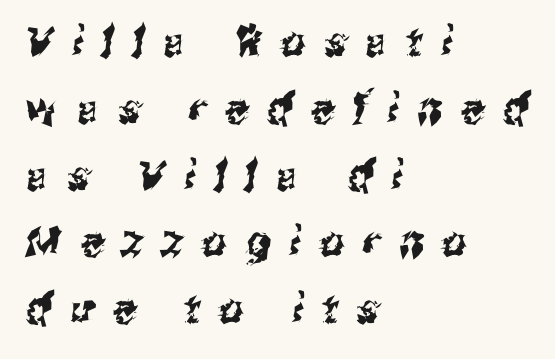
{"serif": "no", "width": "condensed", "stroke_contrast": "medium", "x_height": "medium", "monospaced": "no", "underline": "no", "align": "left", "line_spacing": "normal", "line_spacing_ratio": 1.59, "letter_spacing": "wide", "letter_spacing_em": 0.46, "glyph_px": 42}
